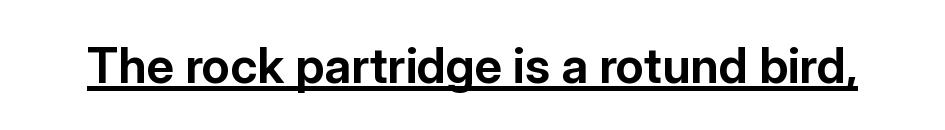
{"serif": "no", "italic": "no", "bold": "yes", "weight": "bold", "width": "normal", "stroke_contrast": "low", "x_height": "medium", "monospaced": "no", "underline": "yes", "letter_spacing": "normal", "letter_spacing_em": 0.0, "glyph_px": 49}
